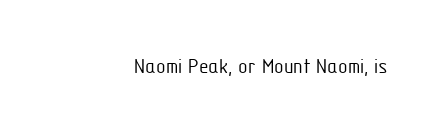
Q: Is the text bold? A: No.
Q: Is the text italic (slanted)? A: No, it is upright.
Q: Is the text underlined? A: No.
Q: Is the spacing between letters normal or unusually wide? A: Normal.
